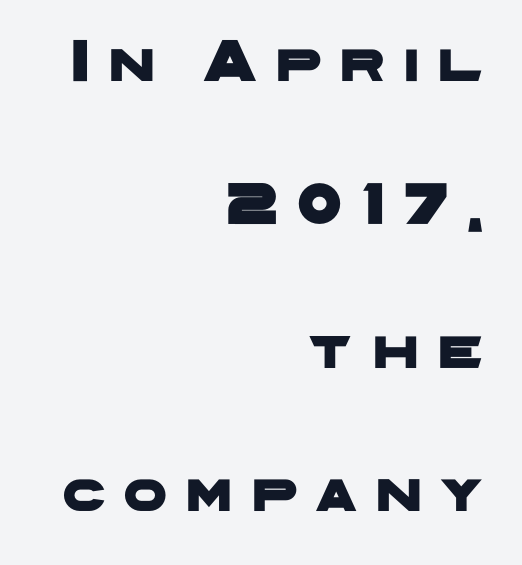
The image shows 61 px wide sans-serif type; set right-aligned, loose line spacing (2.35x), unusually wide letter spacing (+0.32 em), not underlined; low stroke contrast and a medium x-height.
